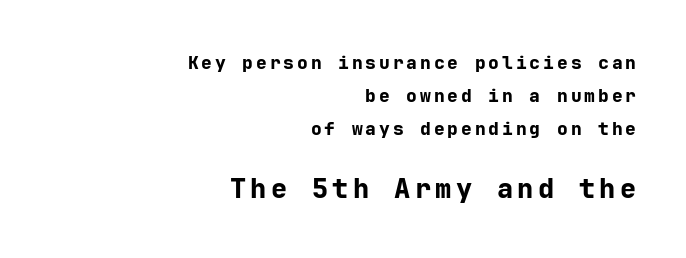
Q: Is the text bold? A: Yes.
Q: Is the text italic (slanted)? A: No, it is upright.
Q: Is the text underlined? A: No.
Q: How is the paragraph aligned? A: Right-aligned.
Q: Which block of text is set in a larger size, the first (top) or the second (bottom)? A: The second (bottom) one.
